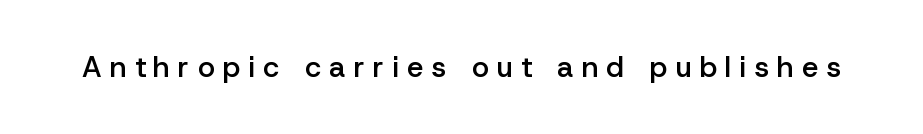
Q: Is the text bold? A: Semi-bold.
Q: Is the text italic (slanted)? A: No, it is upright.
Q: Is the typeface a serif or a sans-serif typeface? A: Sans-serif.
Q: Is the text underlined? A: No.
Q: Is the spacing between letters normal or unusually wide? A: Unusually wide.
Q: Width (condensed, normal, or wide)? A: Normal.
Q: Stroke contrast? A: Low.
Q: x-height? A: Medium.
Q: Monospaced? A: No.
